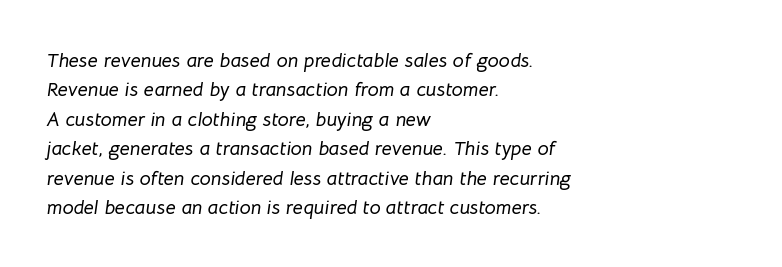
Q: Is the text italic (slanted)? A: Yes, it leans right by about 8 degrees.
Q: Is the text underlined? A: No.
Q: How is the paragraph aligned? A: Left-aligned.
Q: Is the spacing between letters normal or unusually wide? A: Normal.
Q: Is the spacing between lines tight, normal or loose? A: Normal.
